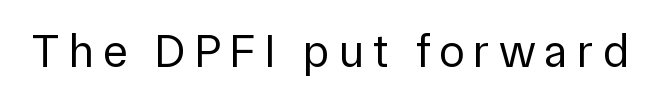
{"serif": "no", "italic": "no", "bold": "no", "weight": "regular", "width": "normal", "stroke_contrast": "low", "x_height": "medium", "monospaced": "no", "underline": "no", "glyph_px": 47}
